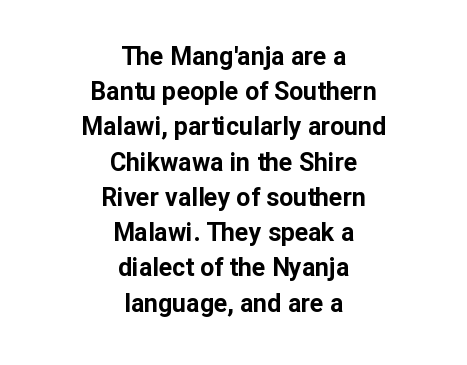
Glyph-to-glyph distance matches everyday printed text. The glyphs have the mass of a bold cut. Which margin do the lines hug? Neither — every line sits in the middle. Rendered with straight, roman letterforms.
